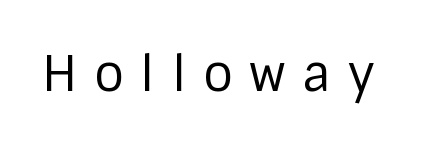
Upright lettering throughout. This rendering employs a face without finishing strokes, i.e., a sans-serif. This reads as an unemphasized weight, regular at the heaviest. Letter spacing: wide. Think of a printed novel: that variable character pitch is what you see here. Check the space under the baseline: it is left empty.
